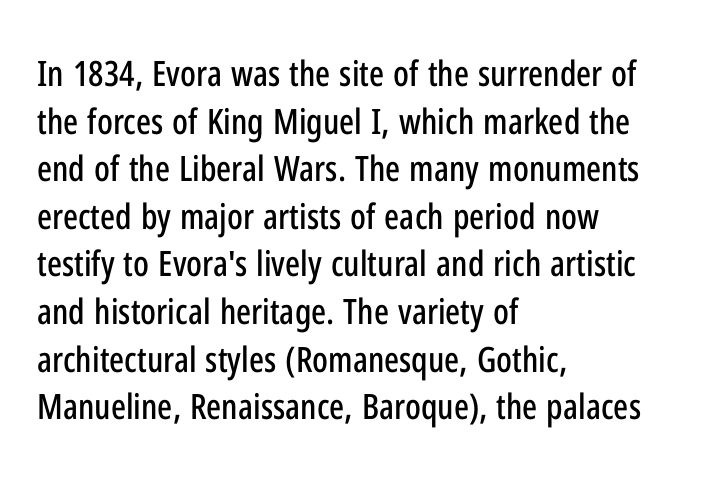
Q: Is the text italic (slanted)? A: No, it is upright.
Q: Is the typeface a serif or a sans-serif typeface? A: Sans-serif.
Q: Is the text underlined? A: No.
Q: How is the paragraph aligned? A: Left-aligned.
Q: Is the spacing between letters normal or unusually wide? A: Normal.
Q: Is the spacing between lines tight, normal or loose? A: Normal.
Q: Width (condensed, normal, or wide)? A: Condensed.
Q: Stroke contrast? A: Low.
Q: x-height? A: Medium.
Q: Monospaced? A: No.
